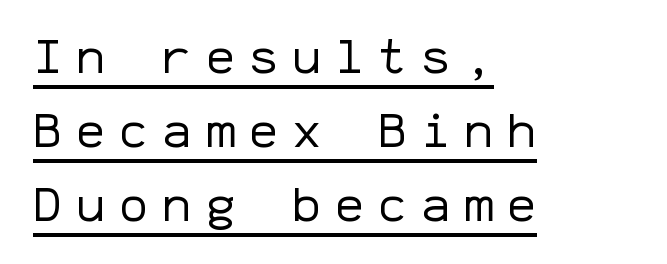
{"serif": "no", "italic": "no", "bold": "no", "weight": "regular", "width": "normal", "stroke_contrast": "low", "x_height": "medium", "monospaced": "yes", "underline": "yes", "align": "left", "line_spacing": "normal", "line_spacing_ratio": 1.51, "letter_spacing": "wide", "letter_spacing_em": 0.28, "glyph_px": 49}
